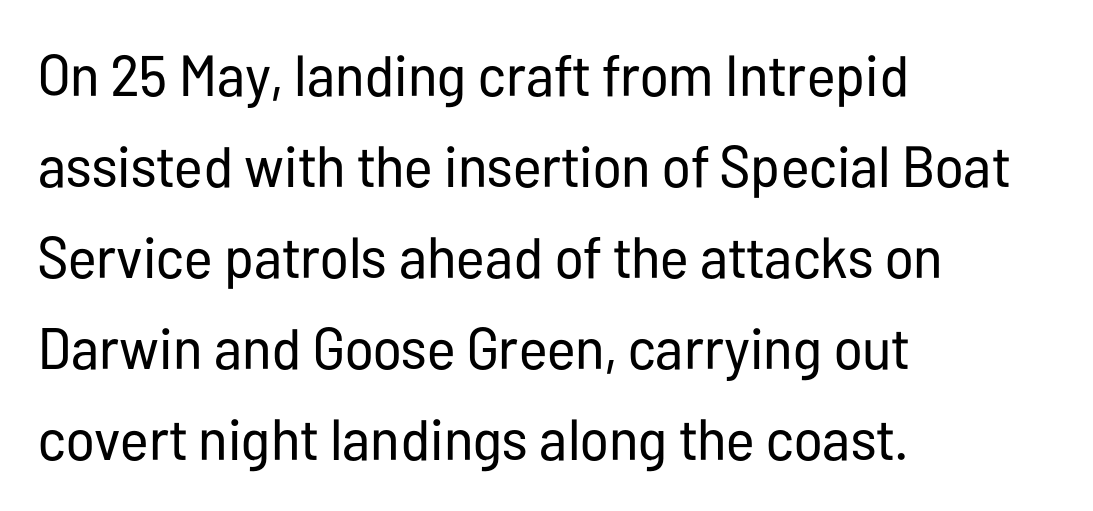
{"serif": "no", "italic": "no", "bold": "no", "weight": "regular", "width": "condensed", "stroke_contrast": "low", "x_height": "medium", "monospaced": "no", "underline": "no", "align": "left", "line_spacing": "normal", "line_spacing_ratio": 1.57, "letter_spacing": "normal", "letter_spacing_em": 0.0, "glyph_px": 58}
